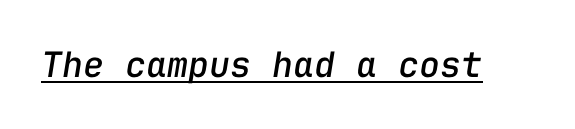
Q: Is the text italic (slanted)? A: Yes, it leans right by about 9 degrees.
Q: Is the text underlined? A: Yes.
Q: Is the spacing between letters normal or unusually wide? A: Normal.
Q: Width (condensed, normal, or wide)? A: Normal.
Q: Stroke contrast? A: Low.
Q: x-height? A: Medium.
Q: Monospaced? A: Yes.
